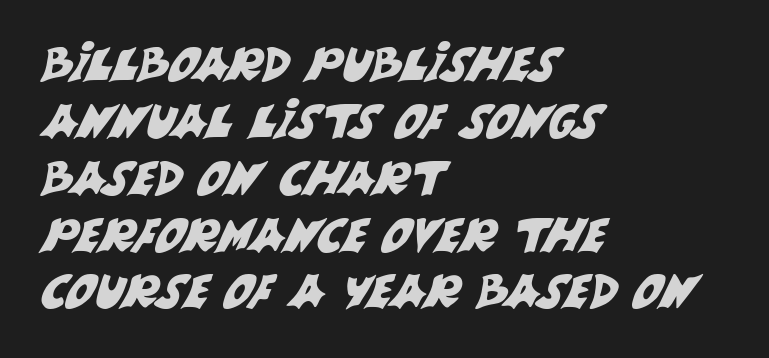
Short note: letters normally spaced. One-word summary of the alignment: left. Only glyphs here, with clear space below each row. Letterform terminals end flat and unadorned throughout the passage.
